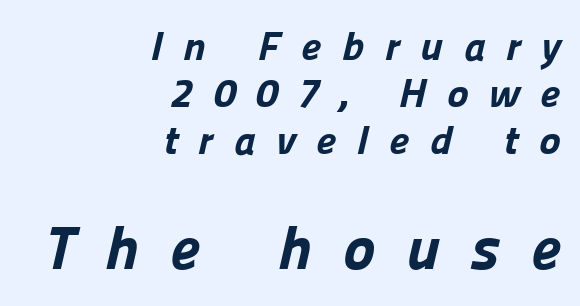
Q: Is the text bold? A: Yes.
Q: Is the typeface a serif or a sans-serif typeface? A: Sans-serif.
Q: Is the text underlined? A: No.
Q: How is the paragraph aligned? A: Right-aligned.
Q: Is the spacing between letters normal or unusually wide? A: Unusually wide.
Q: Is the spacing between lines tight, normal or loose? A: Tight.
Q: Which block of text is set in a larger size, the first (top) or the second (bottom)? A: The second (bottom) one.
Q: Width (condensed, normal, or wide)? A: Normal.
Q: Stroke contrast? A: Low.
Q: x-height? A: Medium.
Q: Monospaced? A: No.
